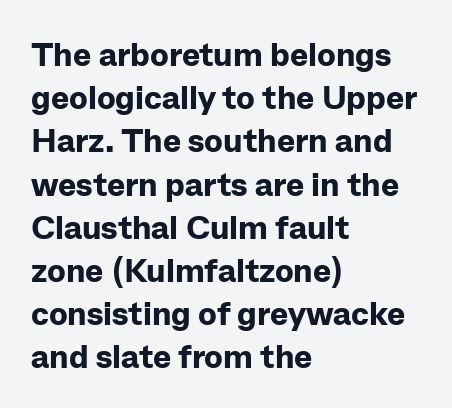
Q: Is the text bold? A: Yes.
Q: Is the text italic (slanted)? A: No, it is upright.
Q: Is the typeface a serif or a sans-serif typeface? A: Sans-serif.
Q: Is the text underlined? A: No.
Q: How is the paragraph aligned? A: Left-aligned.
Q: Is the spacing between letters normal or unusually wide? A: Normal.
Q: Is the spacing between lines tight, normal or loose? A: Normal.
Q: Width (condensed, normal, or wide)? A: Normal.
Q: Stroke contrast? A: Low.
Q: x-height? A: Medium.
Q: Monospaced? A: No.
